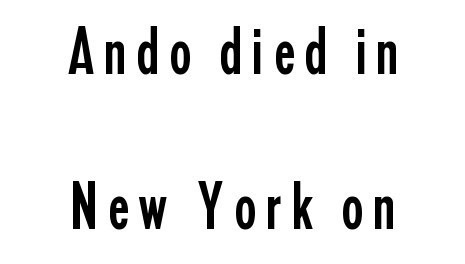
Q: Is the text italic (slanted)? A: No, it is upright.
Q: Is the typeface a serif or a sans-serif typeface? A: Sans-serif.
Q: Is the text underlined? A: No.
Q: How is the paragraph aligned? A: Centered.
Q: Is the spacing between lines tight, normal or loose? A: Loose.
Q: Width (condensed, normal, or wide)? A: Condensed.
Q: Stroke contrast? A: Low.
Q: x-height? A: Medium.
Q: Monospaced? A: No.
